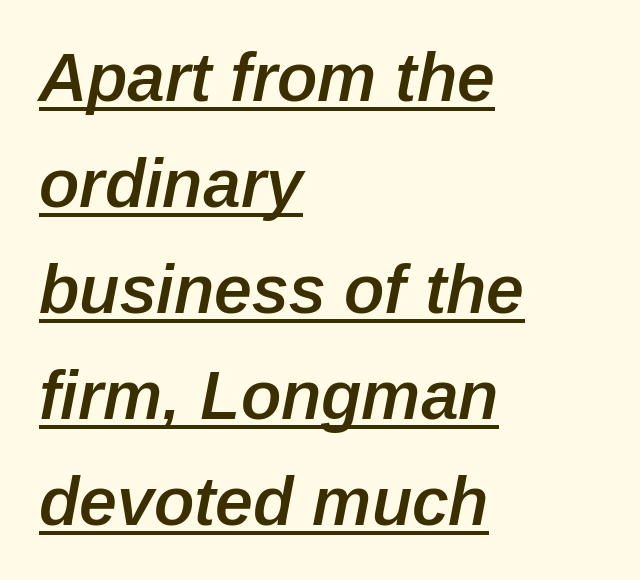
Q: Is the text bold? A: Semi-bold.
Q: Is the text italic (slanted)? A: Yes, it leans right by about 12 degrees.
Q: Is the text underlined? A: Yes.
Q: How is the paragraph aligned? A: Left-aligned.
Q: Is the spacing between letters normal or unusually wide? A: Normal.
Q: Is the spacing between lines tight, normal or loose? A: Normal.
Q: Width (condensed, normal, or wide)? A: Normal.
Q: Stroke contrast? A: Low.
Q: x-height? A: Medium.
Q: Monospaced? A: No.
